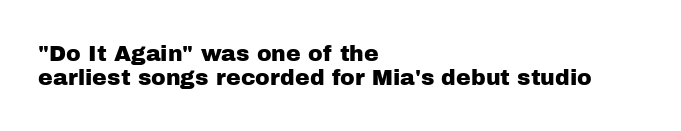
{"italic": "no", "underline": "no", "align": "left", "line_spacing": "tight", "line_spacing_ratio": 1.1, "letter_spacing": "normal", "letter_spacing_em": 0.0, "glyph_px": 22}
